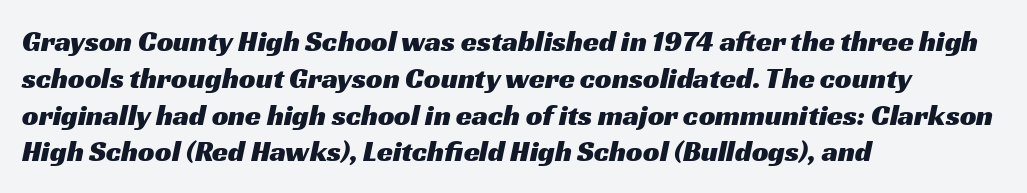
Q: Is the typeface a serif or a sans-serif typeface? A: Sans-serif.
Q: Is the text underlined? A: No.
Q: How is the paragraph aligned? A: Left-aligned.
Q: Is the spacing between letters normal or unusually wide? A: Normal.
Q: Is the spacing between lines tight, normal or loose? A: Normal.
Q: Width (condensed, normal, or wide)? A: Wide.
Q: Stroke contrast? A: Medium.
Q: x-height? A: Medium.
Q: Monospaced? A: No.
